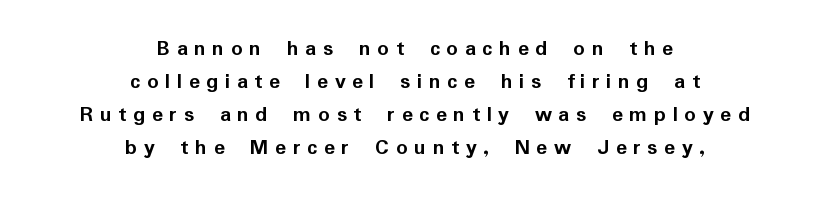
{"italic": "no", "bold": "yes", "underline": "no", "align": "center", "line_spacing": "normal", "line_spacing_ratio": 1.43, "letter_spacing": "wide", "letter_spacing_em": 0.28, "glyph_px": 23}
